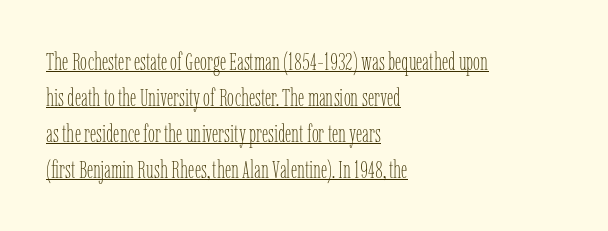
The image shows 25 px text type, upright; set left-aligned, normal line spacing (1.44x), normal letter spacing, underlined.
